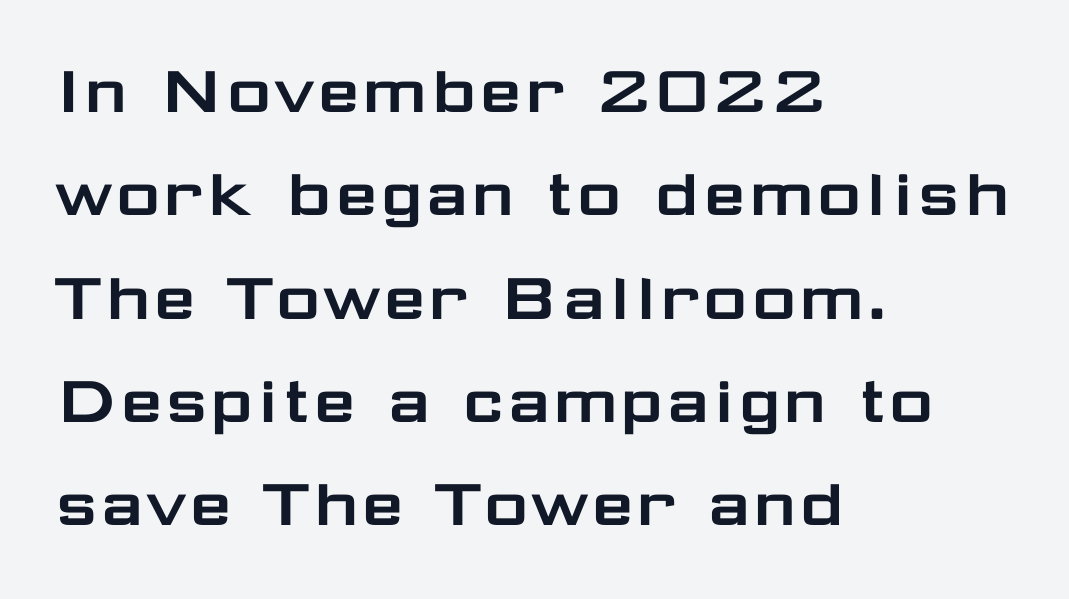
{"serif": "no", "italic": "no", "width": "wide", "stroke_contrast": "low", "x_height": "medium", "monospaced": "no", "underline": "no", "align": "left", "line_spacing": "normal", "line_spacing_ratio": 1.36, "letter_spacing": "normal", "letter_spacing_em": 0.0, "glyph_px": 76}
